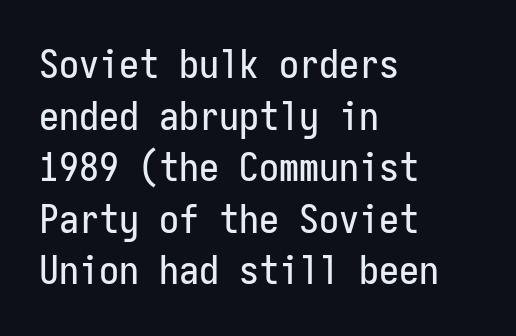
Fixed-width glyphs throughout — classic coding-font behaviour. You can tell it's not italic because the verticals are truly vertical. Unmarked baselines from the first word to the last. Summary of vertical rhythm: regular, with standard interline spacing. You can tell from the bare stems that sans-serif type was used.
